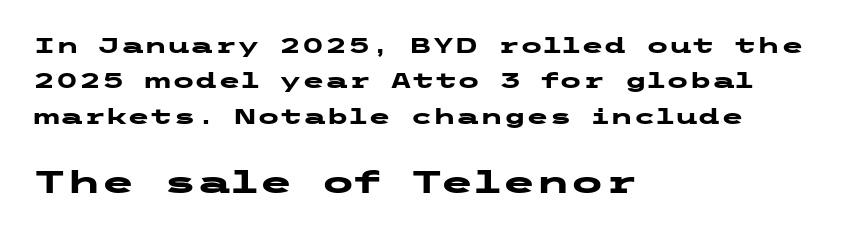
{"serif": "no", "italic": "no", "bold": "yes", "weight": "heavy", "width": "wide", "stroke_contrast": "low", "x_height": "medium", "underline": "no", "align": "left", "line_spacing": "normal", "line_spacing_ratio": 1.68, "letter_spacing": "normal", "letter_spacing_em": 0.0, "larger_block": "second", "size_ratio": 1.48, "glyph_px": 31}
